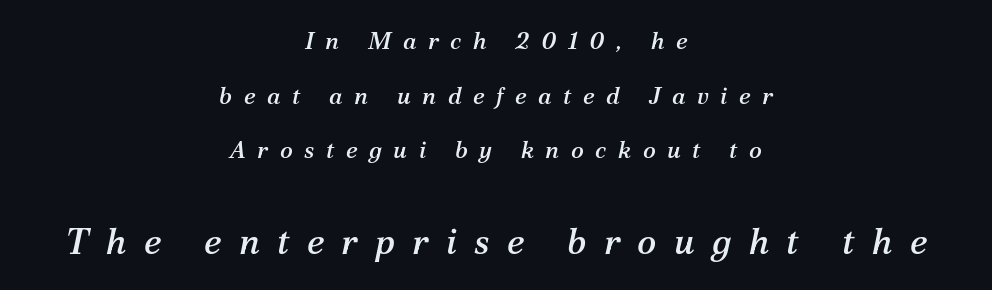
Whoever set this made the second block the dominant, larger element. Unlike a clean sans, this face finishes its strokes with serifs. Leftover space on each line is divided equally before and after the words. Each row of text sits above clean, open space. It's the slanting kind of type.
